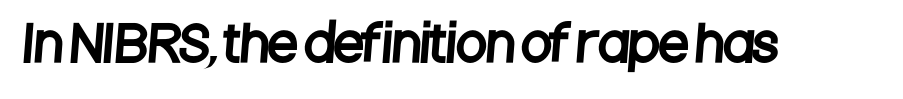
The image shows 49 px condensed sans-serif type; set normal letter spacing, not underlined; low stroke contrast and a large x-height.
